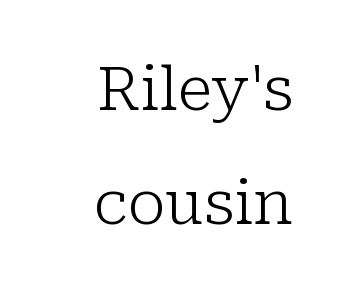
The image shows 61 px light serif type, upright; set right-aligned, line spacing 1.87x, normal letter spacing, not underlined; low stroke contrast and a medium x-height.
